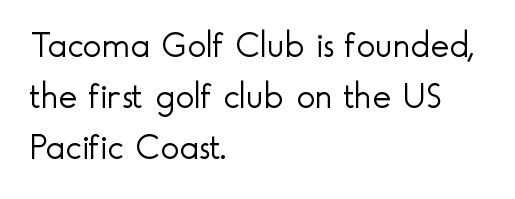
The image shows 36 px light sans-serif type, upright; set left-aligned, normal line spacing (1.41x), normal letter spacing, not underlined; a small x-height.
